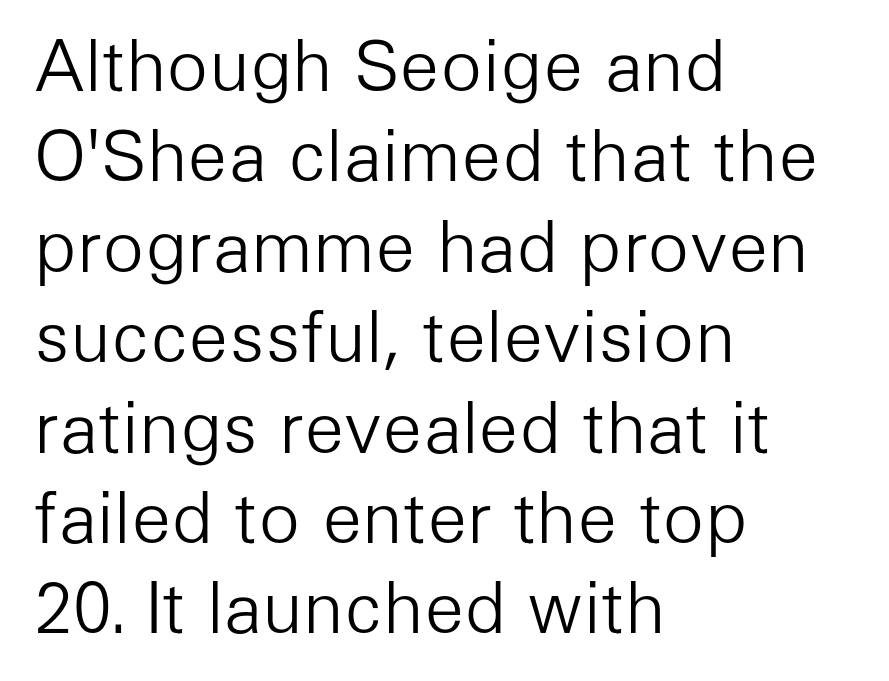
Counters stay open thanks to moderate or lighter strokes. Character widths vary here, with narrow letters taking less room than wide ones. All the whitespace from short lines collects on the right. Any mark beneath the type? The region is blank.
